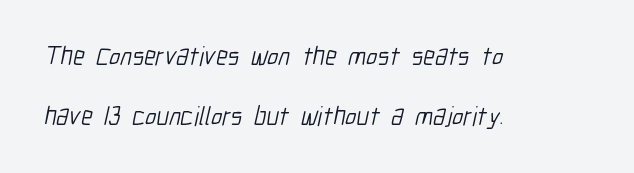
Q: Is the text bold? A: No.
Q: Is the text underlined? A: No.
Q: How is the paragraph aligned? A: Left-aligned.
Q: Is the spacing between letters normal or unusually wide? A: Normal.
Q: Is the spacing between lines tight, normal or loose? A: Loose.
